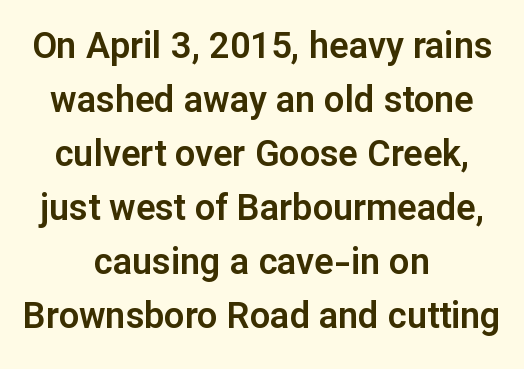
{"serif": "no", "italic": "no", "width": "normal", "stroke_contrast": "low", "x_height": "medium", "monospaced": "no", "underline": "no", "align": "center", "line_spacing": "normal", "line_spacing_ratio": 1.5, "letter_spacing": "normal", "letter_spacing_em": 0.0, "glyph_px": 36}
